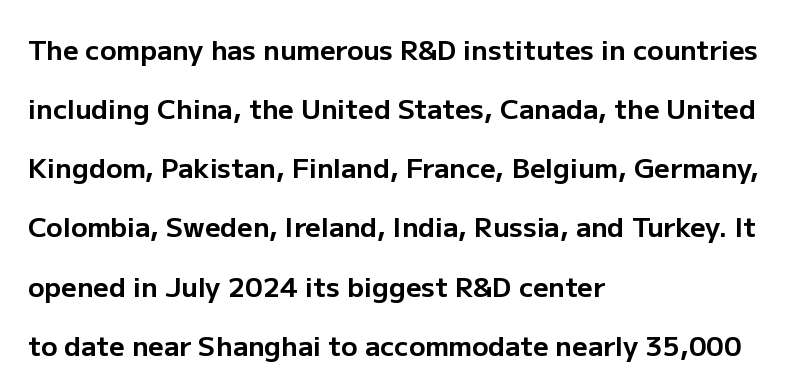
Italic: no, the glyphs are upright roman. The lines in this sample share a left origin and differ only in where they stop. Bare-footed words on every line. Spacing between characters is what you'd get straight out of the box. The letters are bold, with thick, heavy strokes. Regarding leading, the lines here are spaced well apart.
